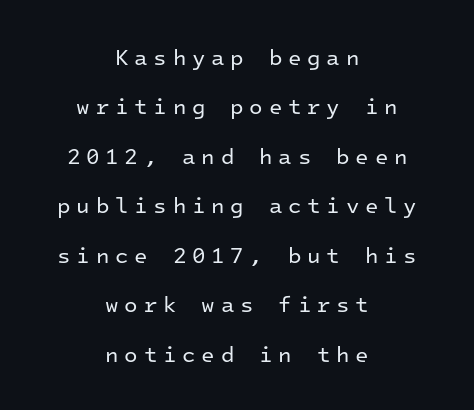
The image shows 22 px text type, upright; set centered, loose line spacing (2.25x), unusually wide letter spacing (+0.26 em), not underlined.
